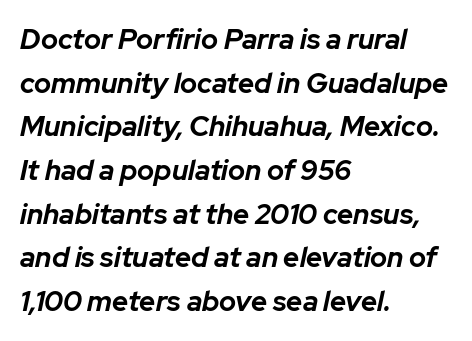
{"italic": "yes", "lean": "right", "slant_degrees": 12, "bold": "yes", "weight": "bold", "width": "normal", "stroke_contrast": "low", "x_height": "medium", "monospaced": "no", "underline": "no", "align": "left", "line_spacing": "normal", "line_spacing_ratio": 1.56, "letter_spacing": "normal", "letter_spacing_em": 0.0, "glyph_px": 28}
